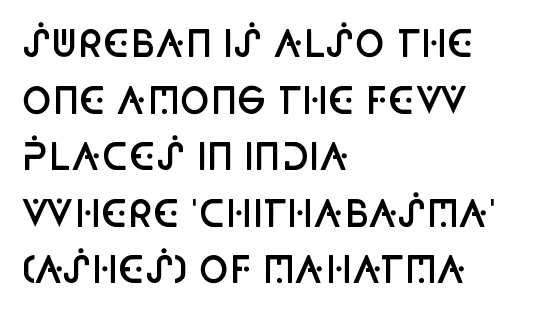
Does the type have serifs? No, each stem ends abruptly. Quick note: underline off. Reading down the block, your eye returns to a fixed left position each line. Semibold letterforms, between regular and bold. Spacing verdict: proportional, widths tailored to each character. A roman cut, with each character standing at attention.
